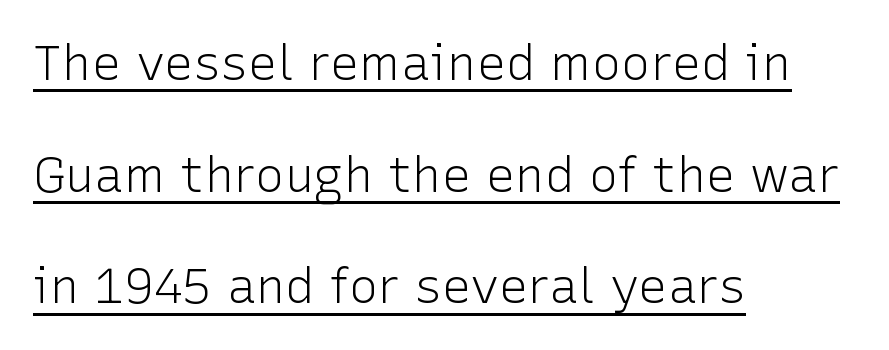
{"serif": "no", "italic": "no", "bold": "no", "weight": "light", "width": "normal", "stroke_contrast": "low", "x_height": "medium", "monospaced": "no", "underline": "yes", "align": "left", "line_spacing": "loose", "line_spacing_ratio": 2.28, "letter_spacing": "normal", "letter_spacing_em": 0.0, "glyph_px": 49}
